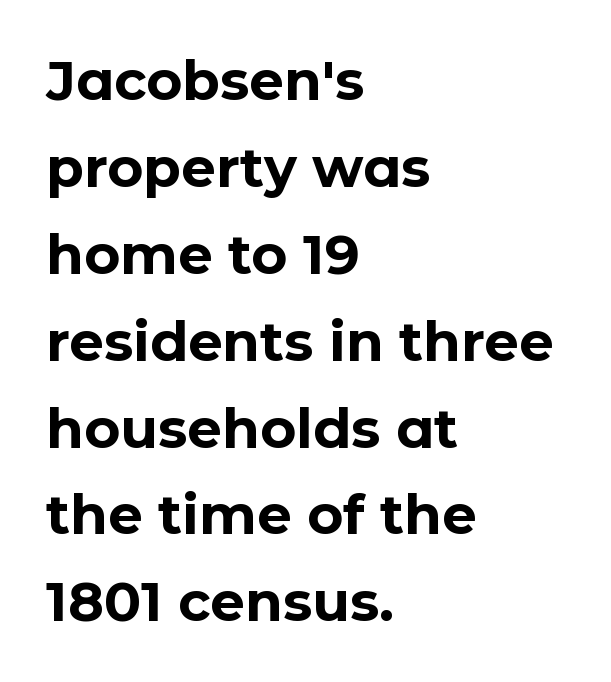
Q: Is the text bold? A: Yes.
Q: Is the text italic (slanted)? A: No, it is upright.
Q: Is the typeface a serif or a sans-serif typeface? A: Sans-serif.
Q: Is the text underlined? A: No.
Q: How is the paragraph aligned? A: Left-aligned.
Q: Is the spacing between letters normal or unusually wide? A: Normal.
Q: Is the spacing between lines tight, normal or loose? A: Normal.
Q: Width (condensed, normal, or wide)? A: Normal.
Q: Stroke contrast? A: Low.
Q: x-height? A: Medium.
Q: Monospaced? A: No.
